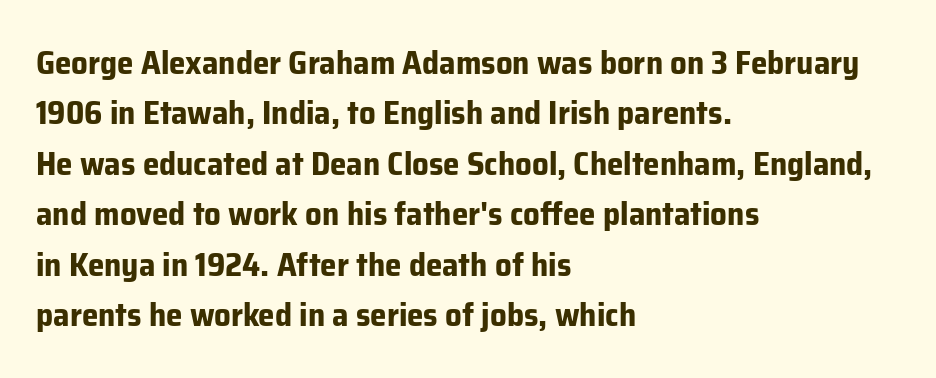
{"serif": "no", "italic": "no", "bold": "yes", "weight": "bold", "width": "normal", "stroke_contrast": "low", "x_height": "medium", "monospaced": "no", "underline": "no", "align": "left", "line_spacing": "normal", "line_spacing_ratio": 1.53, "letter_spacing": "normal", "letter_spacing_em": 0.0, "glyph_px": 33}
